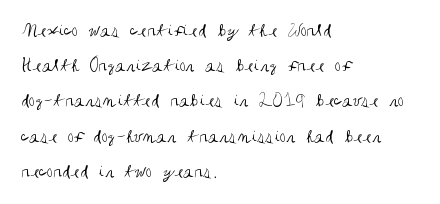
{"bold": "no", "underline": "no", "align": "left", "line_spacing_ratio": 1.76, "letter_spacing": "normal", "letter_spacing_em": 0.0, "glyph_px": 20}
